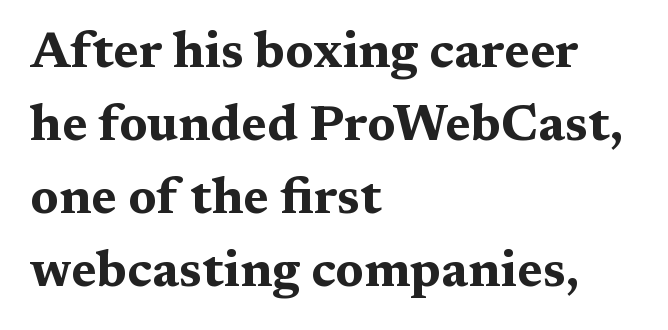
Q: Is the text bold? A: Yes.
Q: Is the text italic (slanted)? A: No, it is upright.
Q: Is the typeface a serif or a sans-serif typeface? A: Serif.
Q: Is the text underlined? A: No.
Q: How is the paragraph aligned? A: Left-aligned.
Q: Is the spacing between letters normal or unusually wide? A: Normal.
Q: Is the spacing between lines tight, normal or loose? A: Normal.
Q: Width (condensed, normal, or wide)? A: Wide.
Q: Stroke contrast? A: Medium.
Q: x-height? A: Medium.
Q: Monospaced? A: No.
